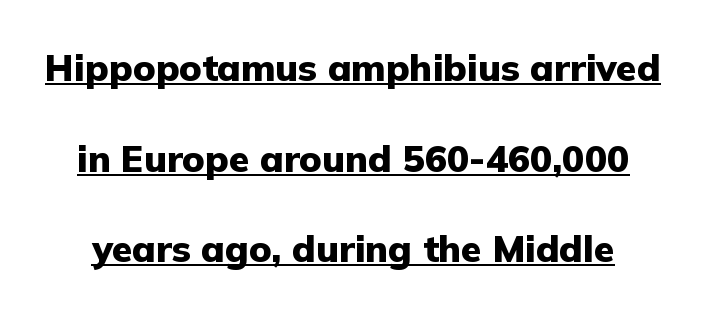
{"serif": "no", "italic": "no", "bold": "yes", "weight": "heavy", "width": "normal", "stroke_contrast": "low", "x_height": "medium", "monospaced": "no", "underline": "yes", "line_spacing": "loose", "line_spacing_ratio": 2.45, "letter_spacing": "normal", "letter_spacing_em": 0.0, "glyph_px": 37}
